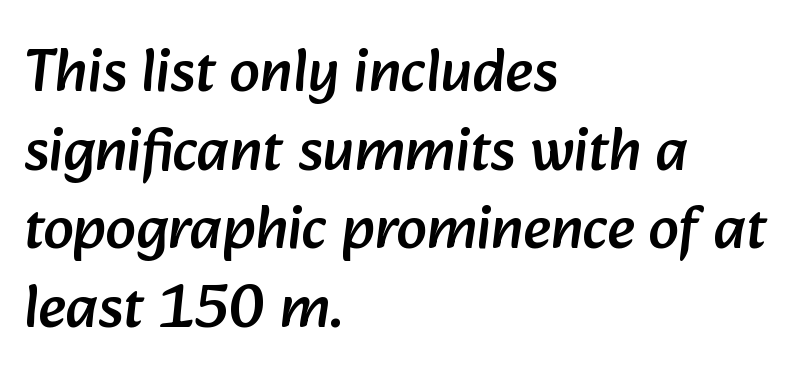
{"serif": "no", "width": "normal", "stroke_contrast": "low", "x_height": "medium", "monospaced": "no", "underline": "no", "align": "left", "line_spacing": "normal", "line_spacing_ratio": 1.29, "letter_spacing": "normal", "letter_spacing_em": 0.0, "glyph_px": 61}
